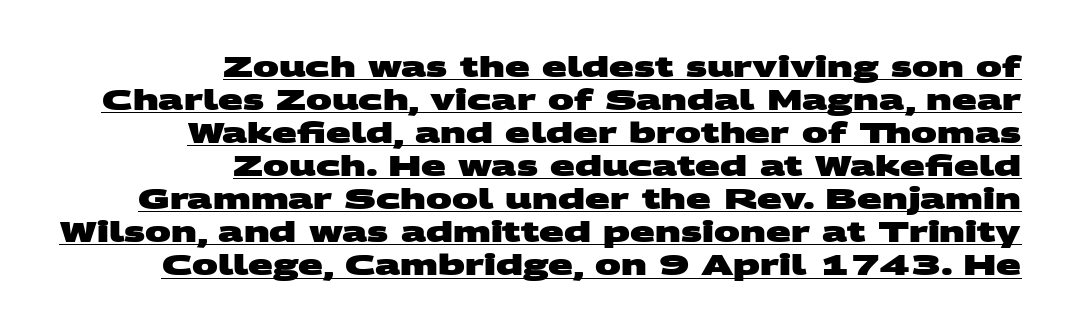
Q: Is the text bold? A: Yes.
Q: Is the typeface a serif or a sans-serif typeface? A: Sans-serif.
Q: Is the text underlined? A: Yes.
Q: How is the paragraph aligned? A: Right-aligned.
Q: Is the spacing between letters normal or unusually wide? A: Normal.
Q: Is the spacing between lines tight, normal or loose? A: Tight.
Q: Width (condensed, normal, or wide)? A: Wide.
Q: Stroke contrast? A: Medium.
Q: x-height? A: Large.
Q: Monospaced? A: No.
